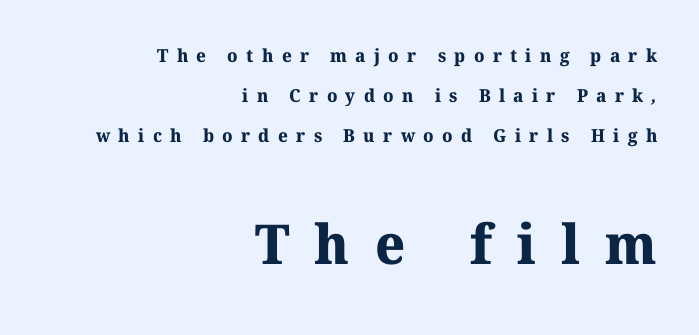
{"serif": "yes", "bold": "yes", "weight": "bold", "width": "normal", "stroke_contrast": "medium", "x_height": "medium", "monospaced": "no", "underline": "no", "align": "right", "line_spacing": "loose", "line_spacing_ratio": 2.21, "letter_spacing": "wide", "letter_spacing_em": 0.46, "larger_block": "second", "size_ratio": 3.06, "glyph_px": 55}
